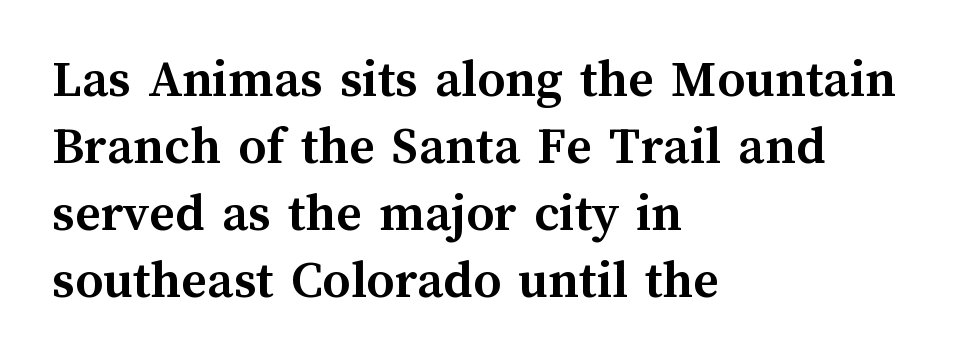
These lines keep a tight, regular rhythm from letter to letter. Weight: bold. Which margin do the lines hug? The left one — the right edge is uneven. This is roman type, the default non-slanted kind.
